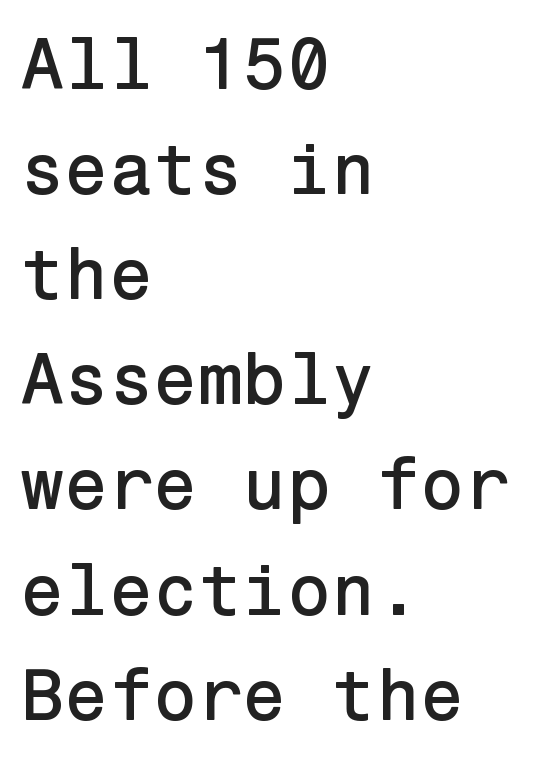
Q: Is the text italic (slanted)? A: No, it is upright.
Q: Is the typeface a serif or a sans-serif typeface? A: Sans-serif.
Q: Is the text underlined? A: No.
Q: How is the paragraph aligned? A: Left-aligned.
Q: Is the spacing between letters normal or unusually wide? A: Normal.
Q: Is the spacing between lines tight, normal or loose? A: Normal.
Q: Width (condensed, normal, or wide)? A: Normal.
Q: Stroke contrast? A: Low.
Q: x-height? A: Medium.
